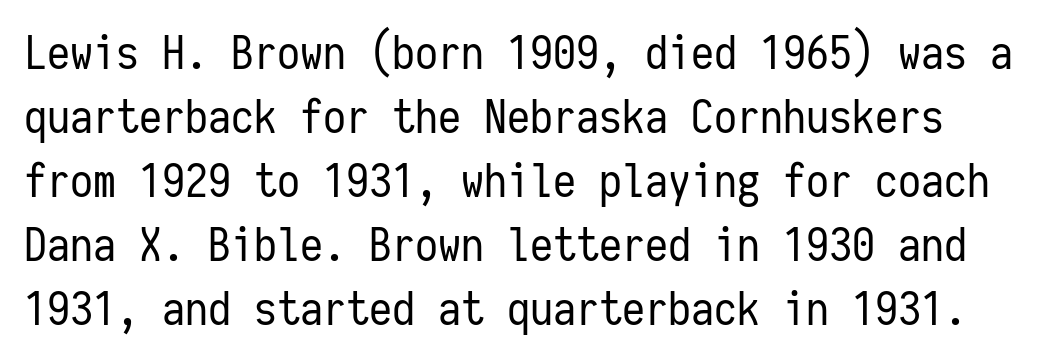
Compared with typical body copy, the letter spacing here is the same. The weight would be labelled regular, book, light, or lighter still. Check where the strokes stop: nothing finishes them off — pure sans. Spacing verdict: monospaced, one width for all characters.
